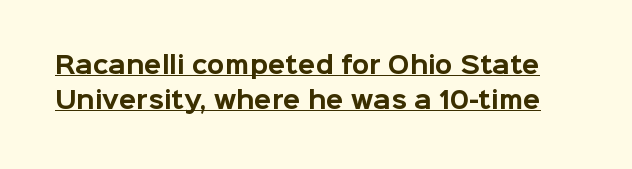
The space between consecutive lines is moderate. The letters stand upright; this is a roman face. The tracking reads as untouched default to a designer's eye. The glyphs are accompanied by a horizontal stroke just below them. The face used here has the dense, thick strokes of a bold.
